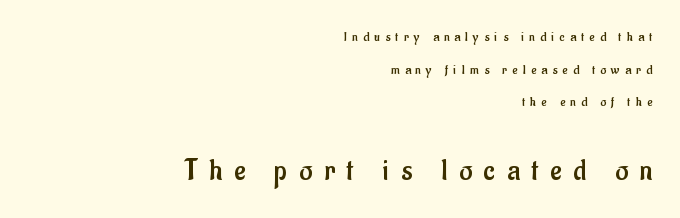
{"serif": "no", "italic": "no", "bold": "no", "weight": "regular", "width": "condensed", "stroke_contrast": "low", "x_height": "small", "monospaced": "no", "underline": "no", "align": "right", "line_spacing": "loose", "line_spacing_ratio": 2.33, "letter_spacing": "wide", "letter_spacing_em": 0.38, "larger_block": "second", "size_ratio": 2.21, "glyph_px": 31}
